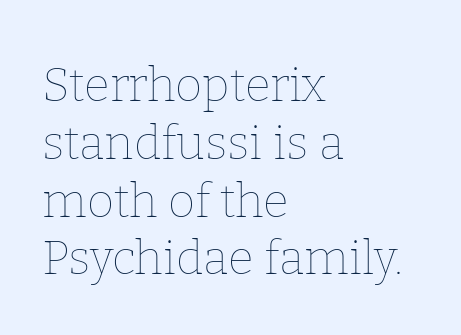
Q: Is the text bold? A: No.
Q: Is the text italic (slanted)? A: No, it is upright.
Q: Is the text underlined? A: No.
Q: How is the paragraph aligned? A: Left-aligned.
Q: Is the spacing between letters normal or unusually wide? A: Normal.
Q: Width (condensed, normal, or wide)? A: Normal.
Q: Stroke contrast? A: Low.
Q: x-height? A: Medium.
Q: Monospaced? A: No.
